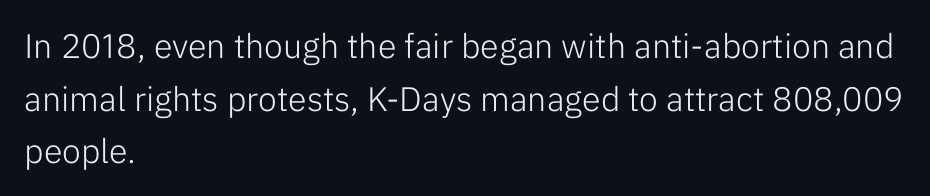
The image shows 34 px light sans-serif type, upright; set left-aligned, normal line spacing (1.55x), normal letter spacing, not underlined; low stroke contrast and a medium x-height.
